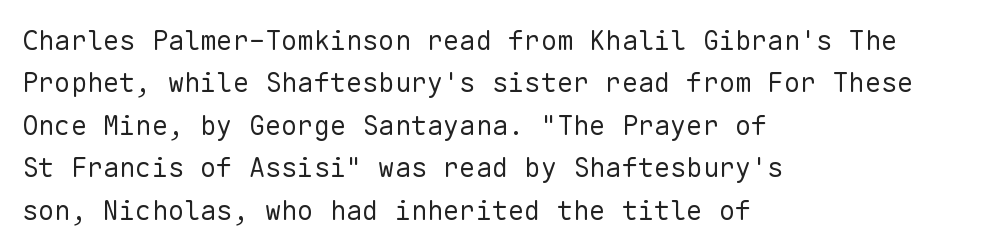
Characters follow at the spacing the type designer built in. Where is the straight margin? On the left. Weight: regular or lighter. Check the space under the baseline: it is left empty. Each new line begins a customary step beneath the previous one.
